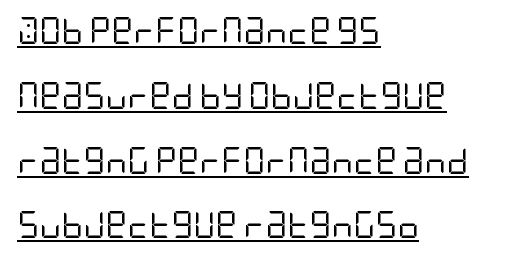
The sample's only ornament is a line tracing under the words. Line starts are locked; line ends wander. The horizontal fit of the characters is conventional and even. Students, observe: this is what heavily led, spacious text looks like.
